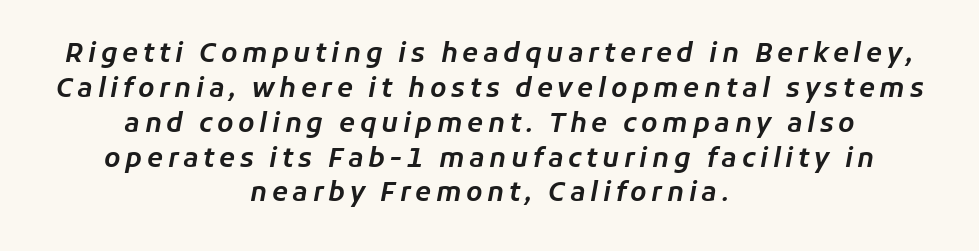
The rows are spaced the way most documents space them. Neither beginnings nor endings align; midpoints do. Notice how the stems are inclined rather than vertical — that's the hallmark of italics. A bare baseline throughout the passage.
